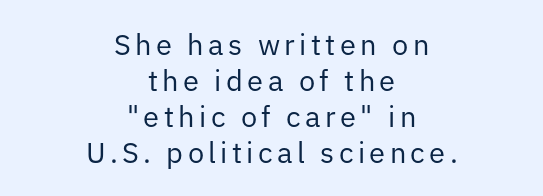
This rendering employs a face without finishing strokes, i.e., a sans-serif. Note the varied advance widths — an 'i' is clearly narrower than an 'm'. Centered paragraph, ragged on both sides. Posture: straight, roman, zero tilt. The typeface has the unassuming heft of standard copy or less. Anything drawn beneath the words? Only blank space.
